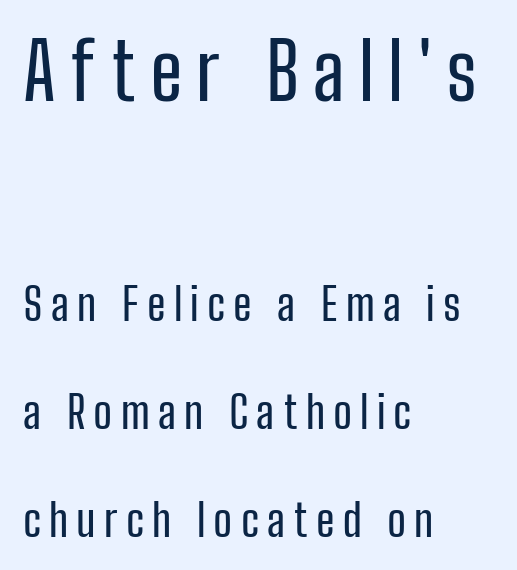
Top chunk: large. Bottom chunk: small. The words here are not underlined. Do the characters align in a grid? No, the font is proportional. Rendered with straight, roman letterforms. Leftover space on each line is placed entirely after the last word.
